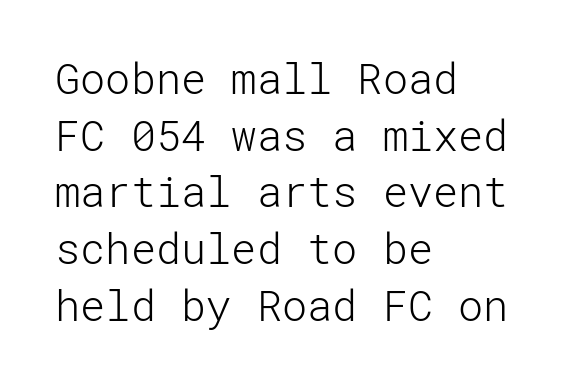
In terms of leading, this rendering sits right in the middle. If you drew a line through each stem, it would be perfectly vertical. The face looks like a standard text weight, possibly lighter. Does extra space separate the letters? No, they use regular spacing. Teacher's note: observe the even left margin — that is flush-left alignment. Nobody drew a line under any word here.
